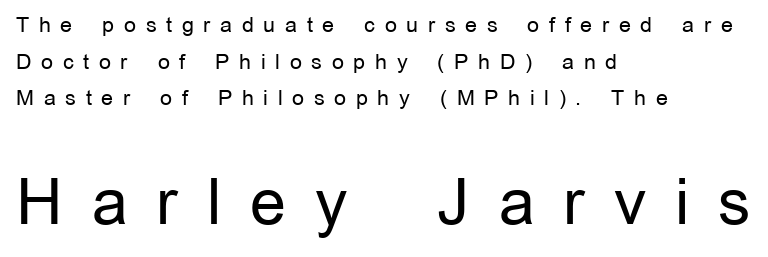
The image shows 63 px regular-weight sans-serif type, upright; set left-aligned, line spacing 1.75x, unusually wide letter spacing (+0.46 em), not underlined; the second (bottom) block is 3.0x larger; low stroke contrast and a medium x-height.
